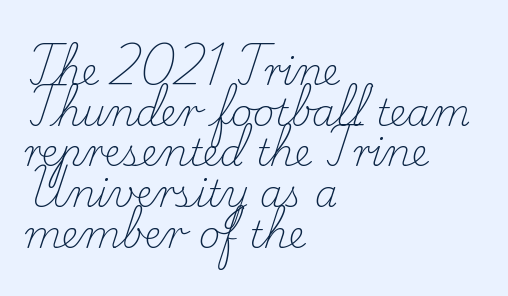
{"serif": "yes", "bold": "no", "weight": "light", "width": "normal", "stroke_contrast": "low", "x_height": "small", "monospaced": "no", "underline": "no", "align": "left", "line_spacing": "tight", "line_spacing_ratio": 1.1, "letter_spacing": "normal", "letter_spacing_em": 0.0, "glyph_px": 37}
